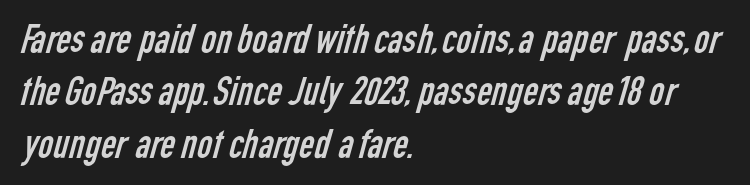
{"serif": "no", "bold": "no", "weight": "regular", "width": "condensed", "stroke_contrast": "low", "x_height": "medium", "monospaced": "no", "underline": "no", "align": "left", "line_spacing": "normal", "line_spacing_ratio": 1.28, "letter_spacing": "normal", "letter_spacing_em": 0.0, "glyph_px": 41}
